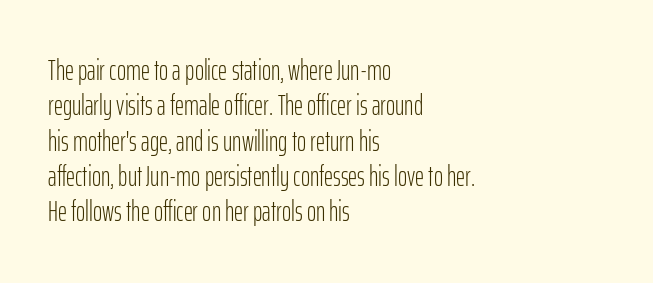
Q: Is the text bold? A: No.
Q: Is the text italic (slanted)? A: No, it is upright.
Q: Is the typeface a serif or a sans-serif typeface? A: Sans-serif.
Q: Is the text underlined? A: No.
Q: How is the paragraph aligned? A: Left-aligned.
Q: Is the spacing between letters normal or unusually wide? A: Normal.
Q: Is the spacing between lines tight, normal or loose? A: Normal.
Q: Width (condensed, normal, or wide)? A: Condensed.
Q: Stroke contrast? A: Low.
Q: x-height? A: Medium.
Q: Monospaced? A: No.
